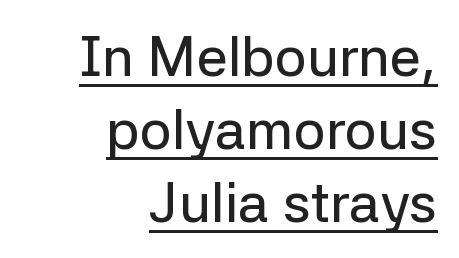
Q: Is the text italic (slanted)? A: No, it is upright.
Q: Is the typeface a serif or a sans-serif typeface? A: Sans-serif.
Q: Is the text underlined? A: Yes.
Q: How is the paragraph aligned? A: Right-aligned.
Q: Is the spacing between letters normal or unusually wide? A: Normal.
Q: Is the spacing between lines tight, normal or loose? A: Normal.
Q: Width (condensed, normal, or wide)? A: Normal.
Q: Stroke contrast? A: Low.
Q: x-height? A: Medium.
Q: Monospaced? A: No.
